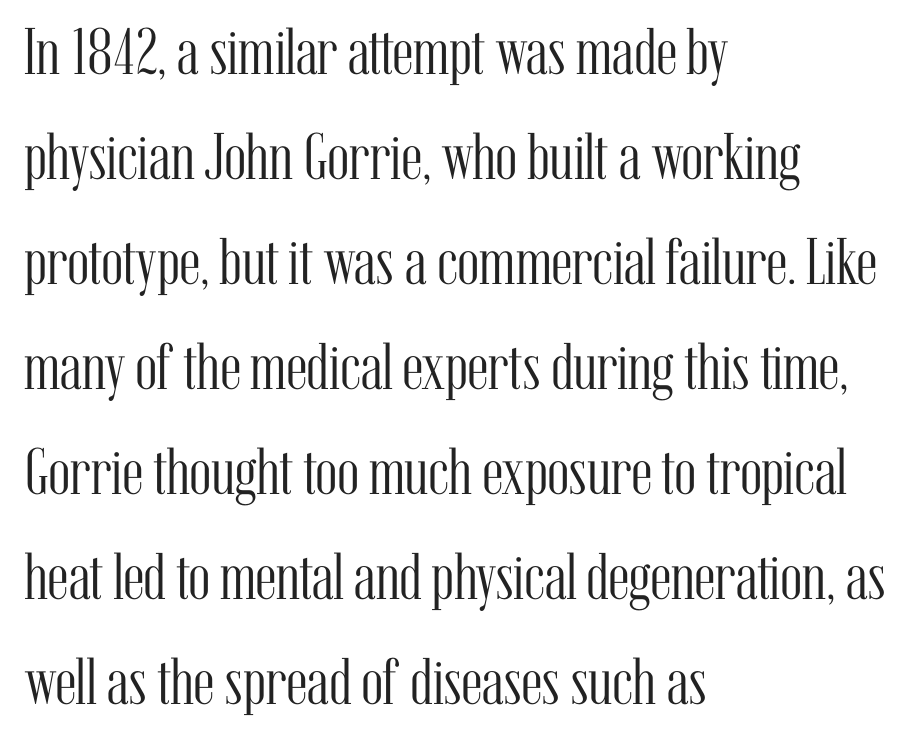
Q: Is the text bold? A: No.
Q: Is the text italic (slanted)? A: No, it is upright.
Q: Is the typeface a serif or a sans-serif typeface? A: Serif.
Q: Is the text underlined? A: No.
Q: How is the paragraph aligned? A: Left-aligned.
Q: Is the spacing between letters normal or unusually wide? A: Normal.
Q: Is the spacing between lines tight, normal or loose? A: Normal.
Q: Width (condensed, normal, or wide)? A: Condensed.
Q: Stroke contrast? A: Medium.
Q: x-height? A: Medium.
Q: Monospaced? A: No.
